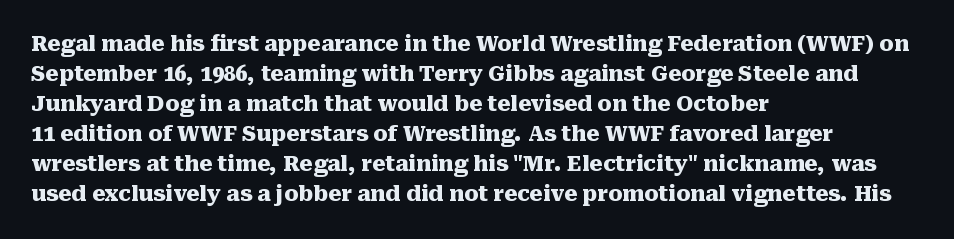
The font's upright variant was chosen for this text. These lines keep a tight, regular rhythm from letter to letter. Notice how thick the strokes are: this is what a full bold looks like. These lines sit exactly where default settings would place them.
